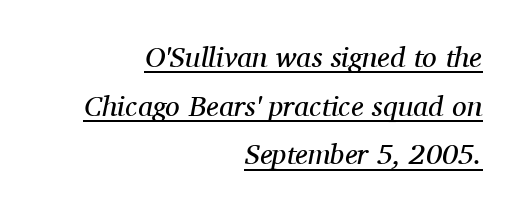
The image shows 29 px regular-weight serif type, italic (leaning right); set right-aligned, normal line spacing (1.68x), normal letter spacing, underlined; medium stroke contrast and a medium x-height.
